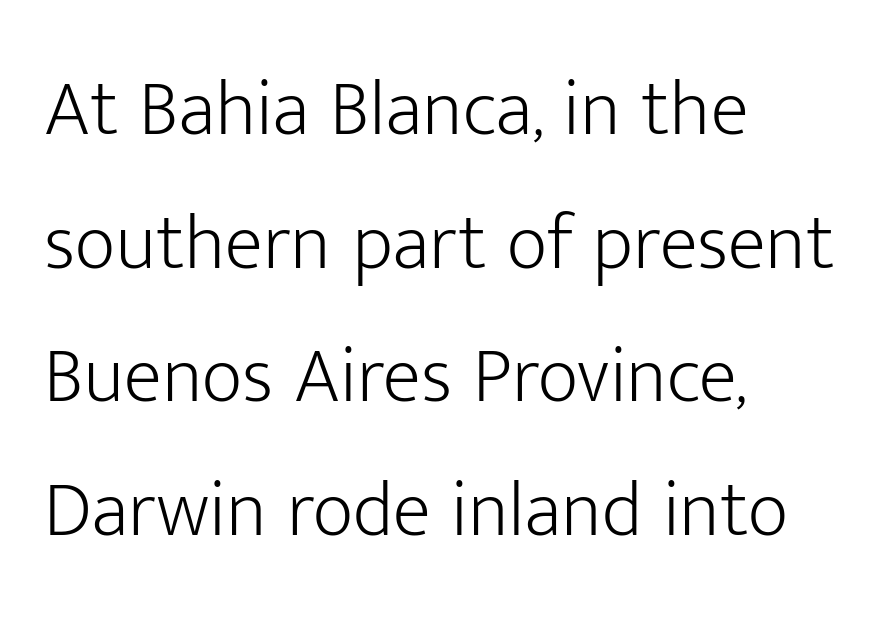
Q: Is the text bold? A: No.
Q: Is the text italic (slanted)? A: No, it is upright.
Q: Is the typeface a serif or a sans-serif typeface? A: Sans-serif.
Q: Is the text underlined? A: No.
Q: How is the paragraph aligned? A: Left-aligned.
Q: Is the spacing between letters normal or unusually wide? A: Normal.
Q: Is the spacing between lines tight, normal or loose? A: Normal.
Q: Width (condensed, normal, or wide)? A: Normal.
Q: Stroke contrast? A: Low.
Q: x-height? A: Medium.
Q: Monospaced? A: No.
